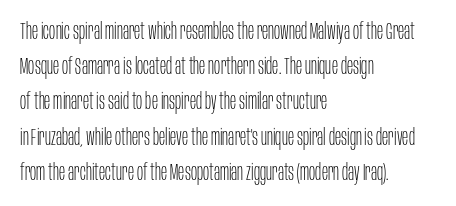
The image shows 23 px text type, upright; set left-aligned, normal line spacing (1.53x), normal letter spacing, not underlined.
